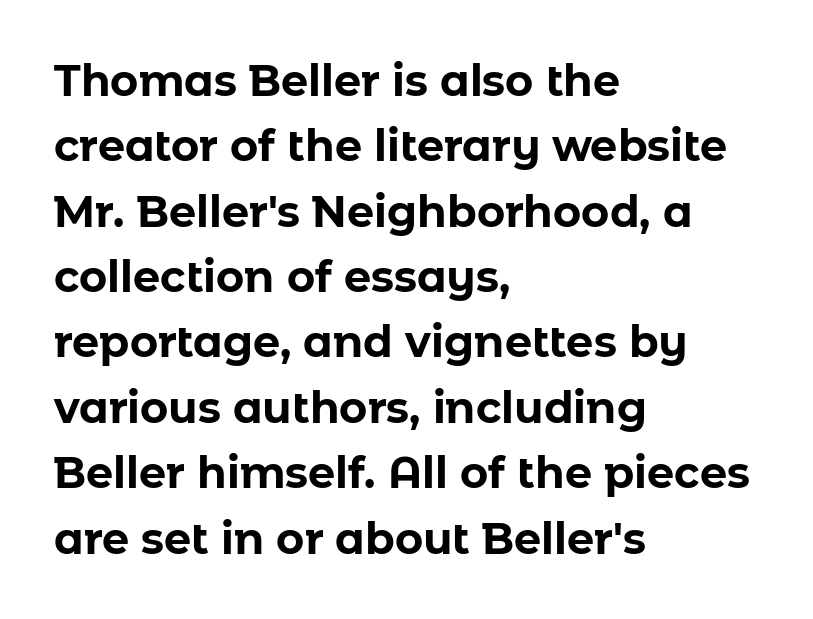
{"serif": "no", "italic": "no", "bold": "yes", "weight": "bold", "width": "normal", "stroke_contrast": "low", "x_height": "medium", "monospaced": "no", "underline": "no", "align": "left", "line_spacing": "normal", "line_spacing_ratio": 1.52, "letter_spacing": "normal", "letter_spacing_em": 0.0, "glyph_px": 43}
